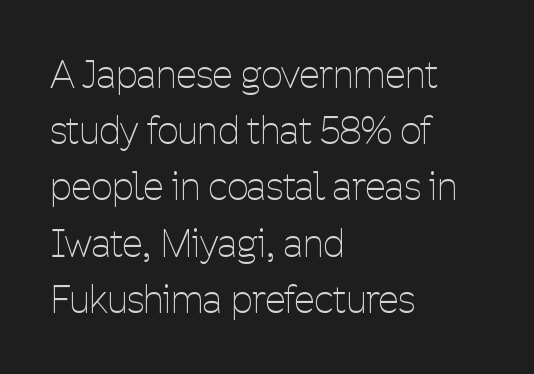
{"serif": "no", "italic": "no", "bold": "no", "weight": "thin", "width": "condensed", "stroke_contrast": "low", "x_height": "medium", "monospaced": "no", "underline": "no", "align": "left", "line_spacing": "normal", "line_spacing_ratio": 1.52, "letter_spacing": "normal", "letter_spacing_em": 0.0, "glyph_px": 37}
